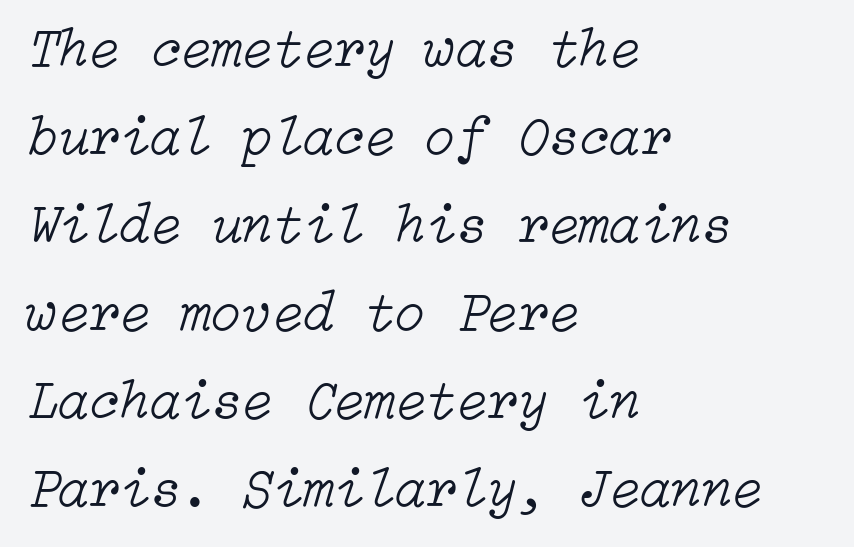
{"italic": "yes", "lean": "right", "slant_degrees": 15, "bold": "no", "weight": "light", "width": "normal", "stroke_contrast": "low", "x_height": "medium", "underline": "no", "align": "left", "line_spacing": "normal", "line_spacing_ratio": 1.57, "letter_spacing": "normal", "letter_spacing_em": 0.0, "glyph_px": 56}
